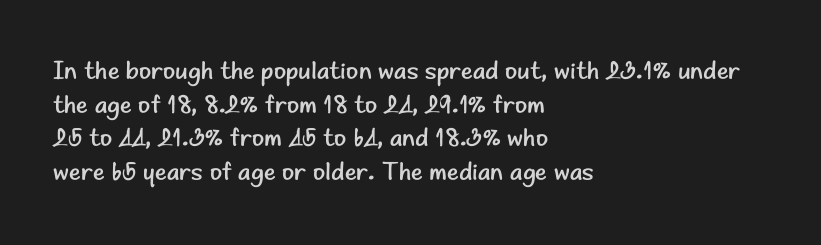
{"italic": "no", "bold": "no", "underline": "no", "align": "left", "line_spacing": "normal", "line_spacing_ratio": 1.35, "letter_spacing": "normal", "letter_spacing_em": 0.0, "glyph_px": 25}
